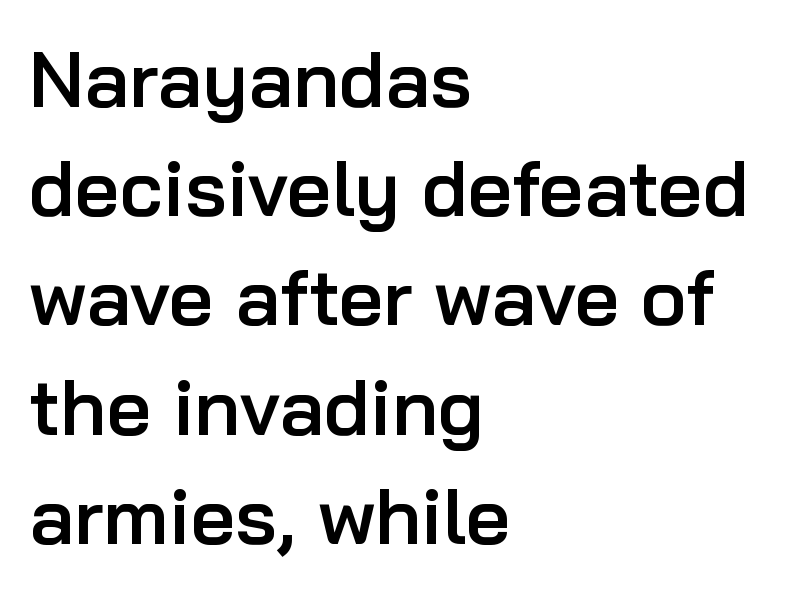
Caption: multi-line text, flush left, ragged right. The glyphs in this specimen are sans serif. The letters stand upright; this is a roman face. Its strokes are somewhat broadened, the hallmark of semibold type. Bare-footed words on every line. This sample uses plain, unmodified letter spacing.
